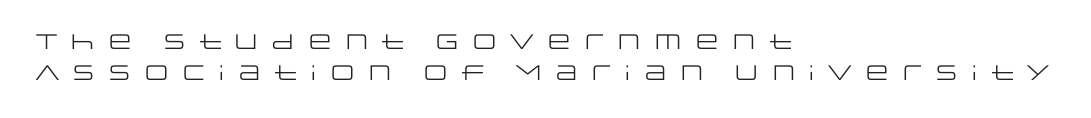
Compared with typical paragraphs, the rows here are spaced about the same. The lines in this sample share a left origin and differ only in where they stop. Do the letters lean? They stand straight. This rendering widens character spacing well past its baseline value.
